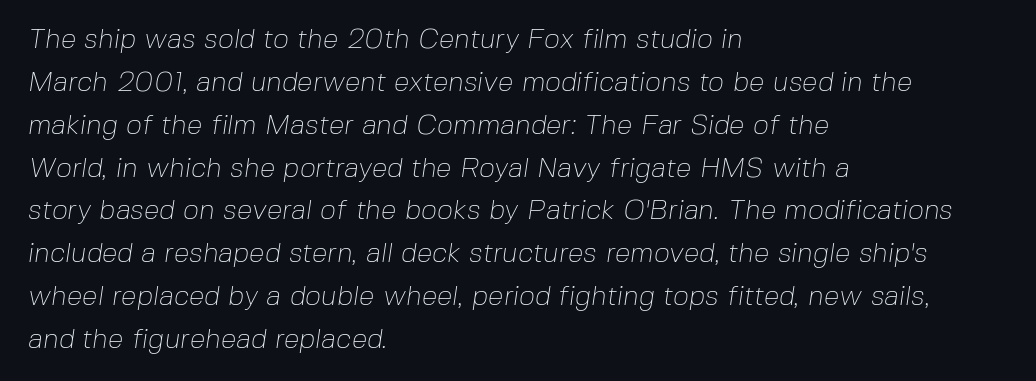
Each stroke keeps to a modest, everyday thickness or less. Vertical spacing — default. Left-aligned paragraph, ragged on the right. This sample has the flowing, uneven cadence of proportional lettering. I'd call this a sans setting — the letters go barefoot. The zone under the glyphs is completely vacant.
